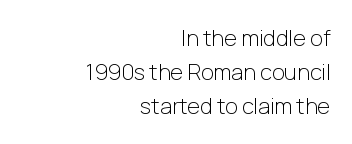
The image shows 22 px text type, upright; set right-aligned, normal line spacing (1.55x), normal letter spacing, not underlined.
